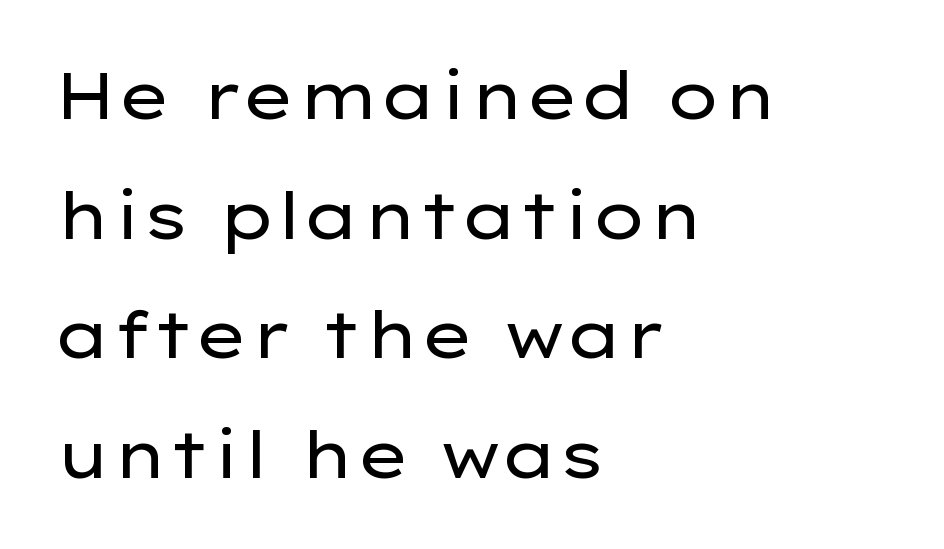
Q: Is the text bold? A: No.
Q: Is the text italic (slanted)? A: No, it is upright.
Q: Is the typeface a serif or a sans-serif typeface? A: Sans-serif.
Q: Is the text underlined? A: No.
Q: How is the paragraph aligned? A: Left-aligned.
Q: Is the spacing between letters normal or unusually wide? A: Normal.
Q: Width (condensed, normal, or wide)? A: Wide.
Q: Stroke contrast? A: Low.
Q: x-height? A: Medium.
Q: Monospaced? A: No.
